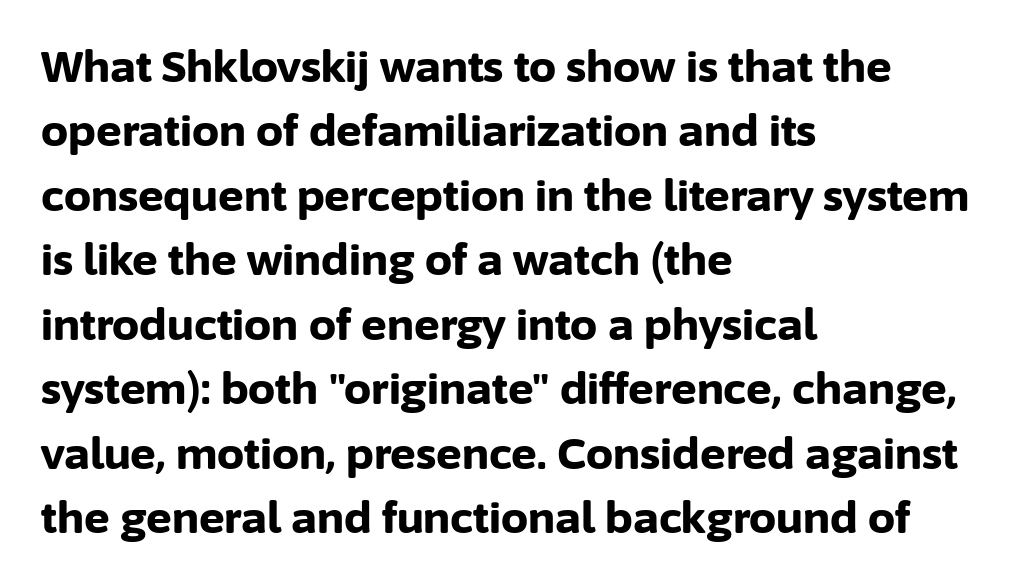
{"serif": "no", "italic": "no", "bold": "yes", "weight": "bold", "width": "normal", "stroke_contrast": "low", "x_height": "medium", "monospaced": "no", "underline": "no", "align": "left", "line_spacing": "normal", "line_spacing_ratio": 1.5, "letter_spacing": "normal", "letter_spacing_em": 0.0, "glyph_px": 43}
